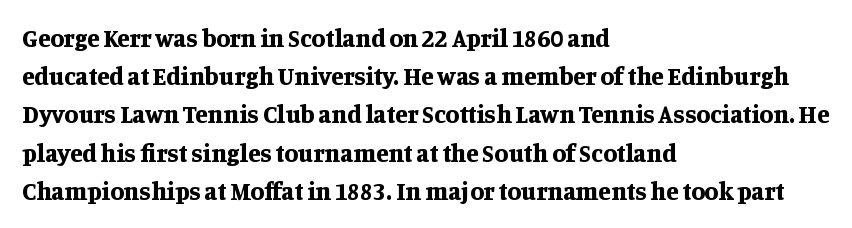
The image shows 25 px bold type, upright; set left-aligned, normal line spacing (1.53x), normal letter spacing, not underlined.
